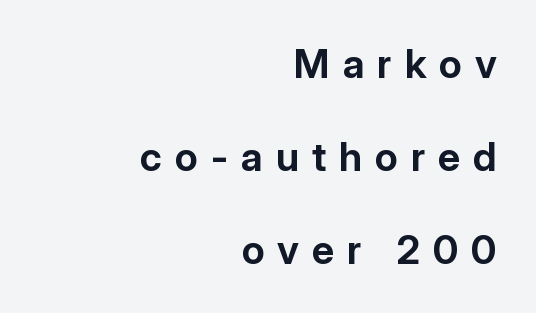
{"serif": "no", "italic": "no", "bold": "yes", "weight": "bold", "width": "normal", "stroke_contrast": "low", "x_height": "medium", "monospaced": "no", "underline": "no", "align": "right", "line_spacing": "loose", "line_spacing_ratio": 2.32, "letter_spacing": "wide", "letter_spacing_em": 0.32, "glyph_px": 40}
